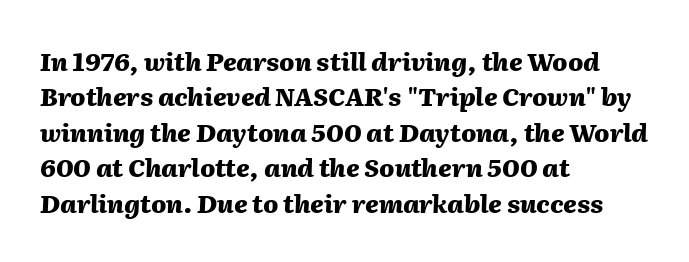
{"italic": "yes", "lean": "right", "slant_degrees": 2, "bold": "yes", "underline": "no", "align": "left", "line_spacing": "normal", "line_spacing_ratio": 1.42, "letter_spacing": "normal", "letter_spacing_em": 0.0, "glyph_px": 25}
